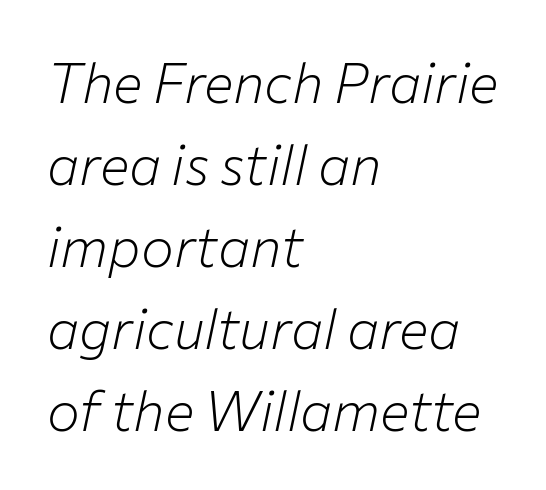
The strip under each line holds only bare page. Summary of weight: not heavy and not bold. Visually the block forms a straight wall on the left and a jagged coastline on the right. No extra tracking has been applied to these lines. Rows of type keep a routine distance in the vertical direction. Slanted lettering throughout.
